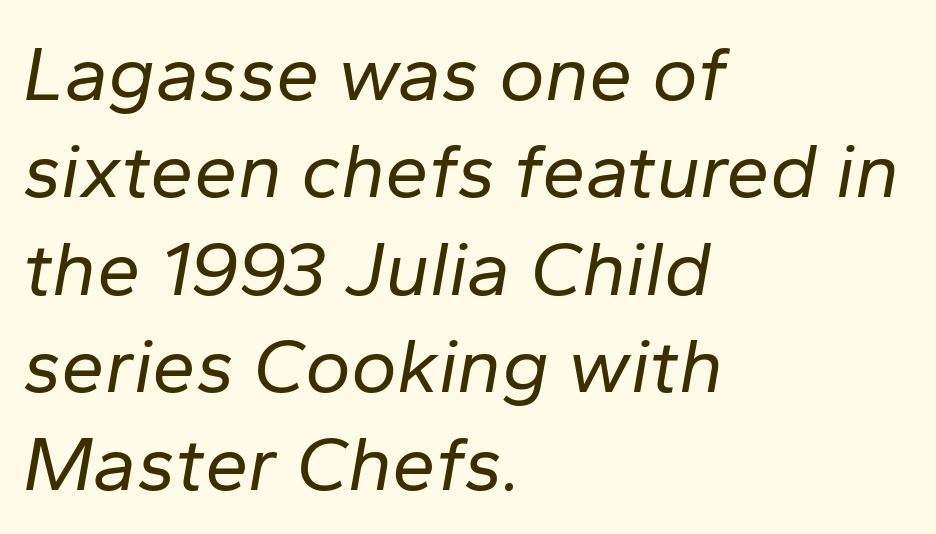
A typesetter would call this proportional, since set widths differ per character. The rendering applies a slant to the glyphs. Default kerning and tracking; the words read as compact shapes. Horizontal bands of white between lines are of average thickness.
